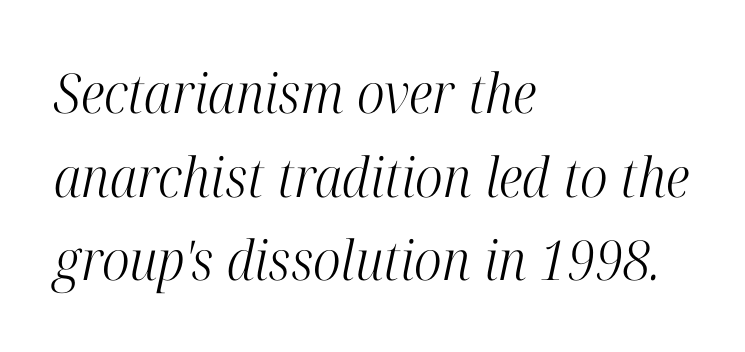
The image shows 55 px light, condensed serif type, italic (leaning right); set left-aligned, normal line spacing (1.52x), normal letter spacing, not underlined; high stroke contrast and a medium x-height.
